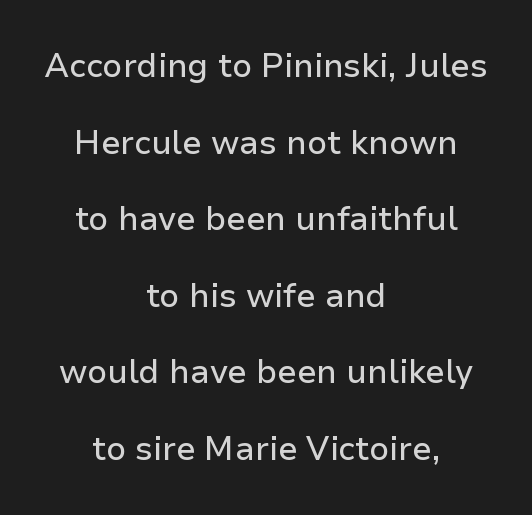
Q: Is the text italic (slanted)? A: No, it is upright.
Q: Is the typeface a serif or a sans-serif typeface? A: Sans-serif.
Q: Is the text underlined? A: No.
Q: How is the paragraph aligned? A: Centered.
Q: Is the spacing between letters normal or unusually wide? A: Normal.
Q: Is the spacing between lines tight, normal or loose? A: Loose.
Q: Width (condensed, normal, or wide)? A: Normal.
Q: Stroke contrast? A: Low.
Q: x-height? A: Medium.
Q: Monospaced? A: No.
